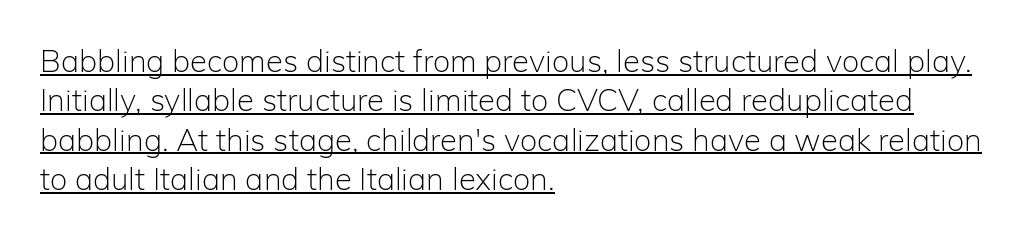
The image shows 31 px light sans-serif type, upright; set left-aligned, normal line spacing (1.27x), normal letter spacing, underlined; low stroke contrast and a medium x-height.
